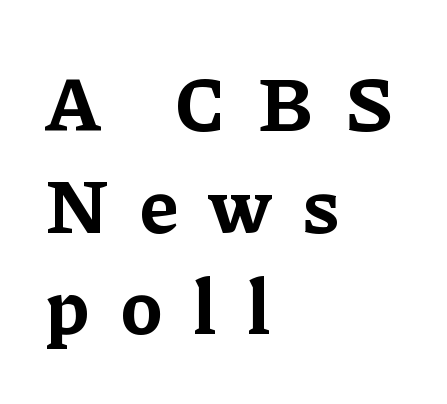
Is the letter spacing exaggerated? Yes — the characters are pushed far apart. Italic? Not at all — the glyphs are vertical. Set as a true bold cut, around the 700 mark. Casual observation: everything's shoved over to the left. Here the designer chose a conventional face with non-uniform glyph widths. Yep, those are serifs on the letters.
